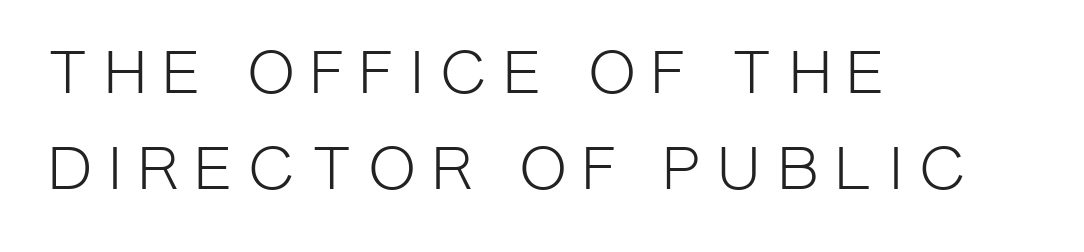
The font is comparable to plain body text, perhaps lighter. Observe the wide spacing: letters keep a clear distance from each other. Any mark beneath the type? The region is blank. Italic? Not at all — the glyphs are vertical.
